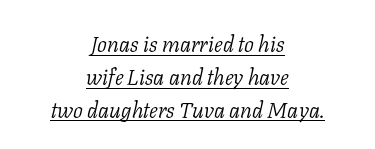
{"italic": "yes", "lean": "right", "slant_degrees": 11, "bold": "no", "underline": "yes", "align": "center", "line_spacing": "normal", "line_spacing_ratio": 1.49, "letter_spacing": "normal", "letter_spacing_em": 0.0, "glyph_px": 22}
